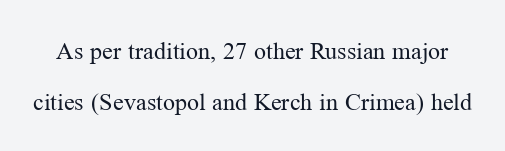
Q: Is the text bold? A: No.
Q: Is the text italic (slanted)? A: No, it is upright.
Q: Is the text underlined? A: No.
Q: Is the spacing between letters normal or unusually wide? A: Normal.
Q: Is the spacing between lines tight, normal or loose? A: Loose.
